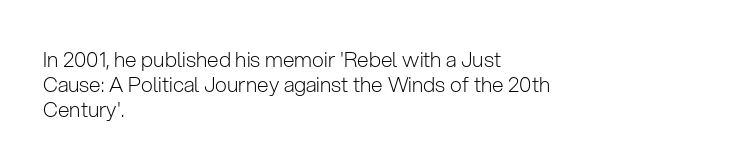
The letterforms sit shoulder to shoulder at normal distance. Typeset ragged right — the left edge is the straight one. The lettering holds an erect, upright posture throughout. Vertical stems look standard width or narrower in stroke. Beneath every word, the page is bare.
